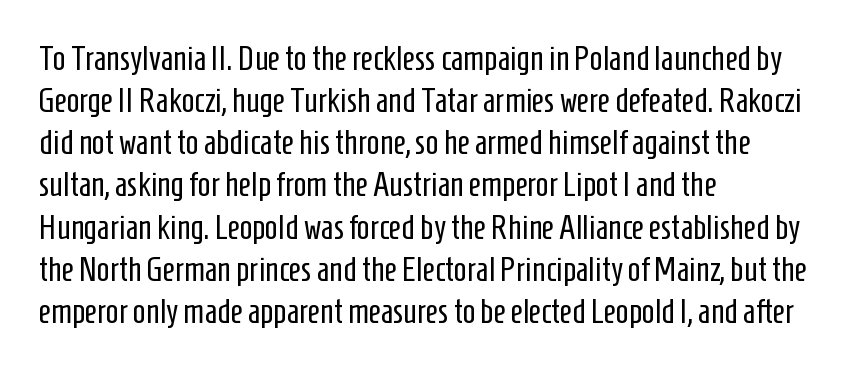
The image shows 34 px regular-weight, condensed sans-serif type, upright; set left-aligned, line spacing 1.24x, normal letter spacing, not underlined; low stroke contrast and a medium x-height.
